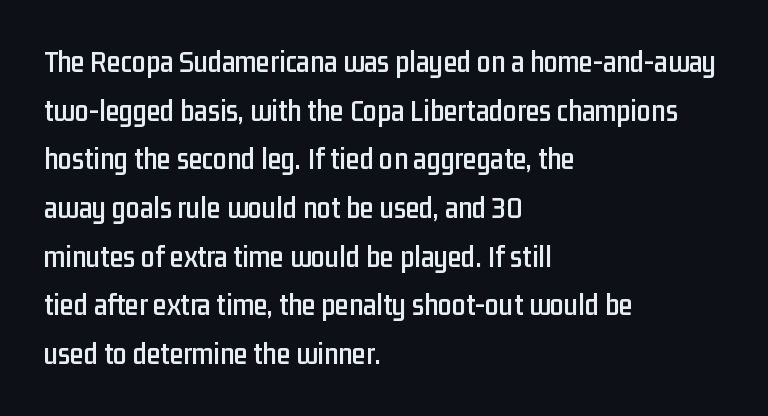
The face used here is proportionally spaced, like ordinary book or web type. Interline gaps are of average width in this sample. Nobody touched the tracking dial on this one. No feet cap the strokes, marking this as sans-serif type.
